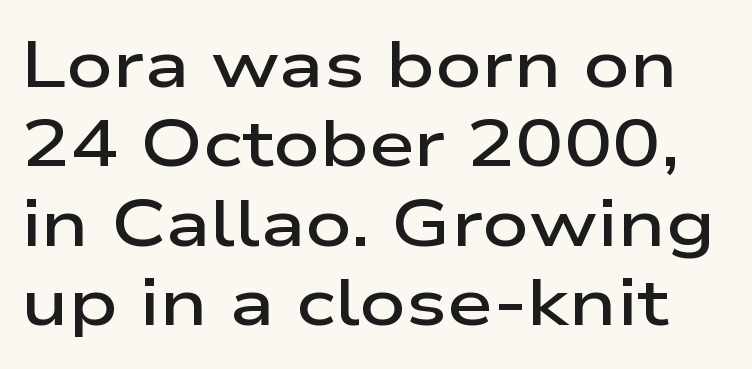
The image shows 65 px semibold, wide sans-serif type, upright; set line spacing 1.22x, normal letter spacing, not underlined; low stroke contrast and a medium x-height.
